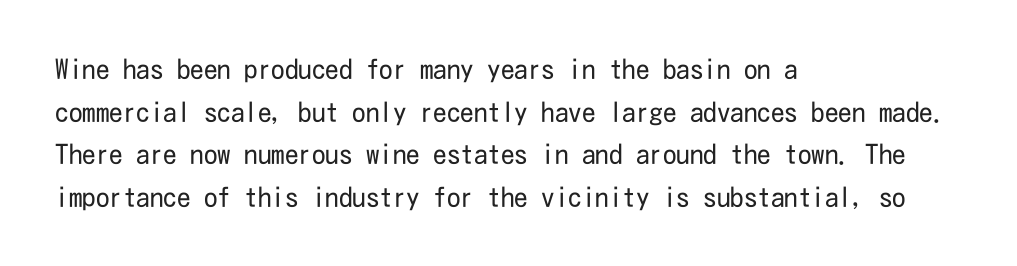
Q: Is the text bold? A: No.
Q: Is the text italic (slanted)? A: No, it is upright.
Q: Is the text underlined? A: No.
Q: How is the paragraph aligned? A: Left-aligned.
Q: Is the spacing between letters normal or unusually wide? A: Normal.
Q: Is the spacing between lines tight, normal or loose? A: Normal.
